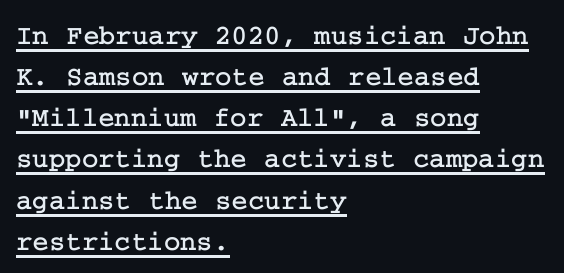
{"serif": "yes", "italic": "no", "width": "normal", "stroke_contrast": "low", "x_height": "medium", "underline": "yes", "align": "left", "line_spacing": "normal", "line_spacing_ratio": 1.47, "letter_spacing": "normal", "letter_spacing_em": 0.0, "glyph_px": 28}
